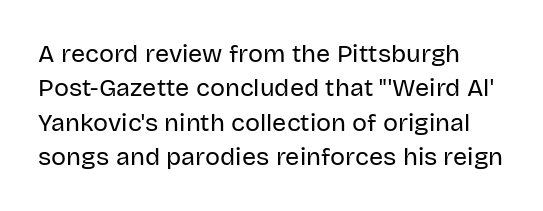
{"italic": "no", "bold": "no", "underline": "no", "line_spacing": "normal", "line_spacing_ratio": 1.38, "letter_spacing": "normal", "letter_spacing_em": 0.0, "glyph_px": 25}
